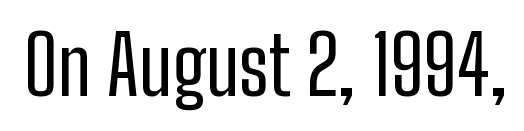
Q: Is the text bold? A: No.
Q: Is the text italic (slanted)? A: No, it is upright.
Q: Is the typeface a serif or a sans-serif typeface? A: Sans-serif.
Q: Is the text underlined? A: No.
Q: Is the spacing between letters normal or unusually wide? A: Normal.
Q: Width (condensed, normal, or wide)? A: Condensed.
Q: Stroke contrast? A: Low.
Q: x-height? A: Medium.
Q: Monospaced? A: No.
